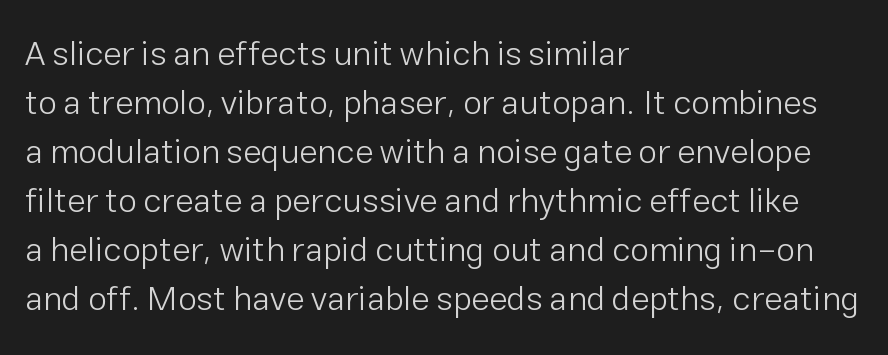
Each letter keeps its own natural width here, so spacing adapts to shape. Has an underline been added? It has not. Nothing unusual about the tracking: characters are spaced as the font intends. Designer's note — italics off, roman on.
